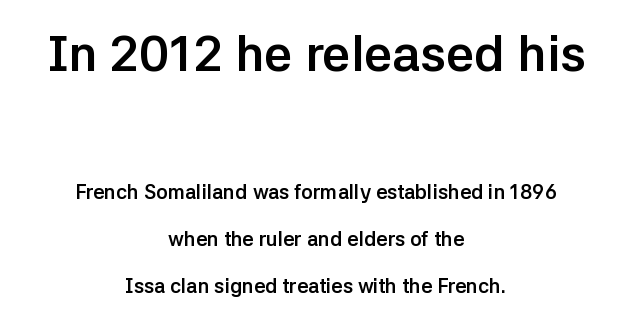
The image shows 50 px semibold sans-serif type, upright; set centered, loose line spacing (2.33x), normal letter spacing, not underlined; the first (top) block is 2.5x larger; low stroke contrast and a medium x-height.
